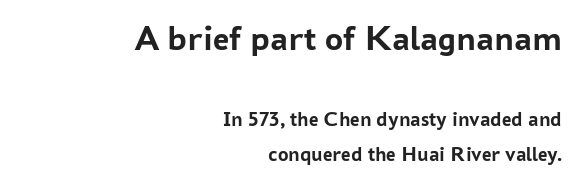
{"serif": "no", "italic": "no", "bold": "yes", "weight": "semibold", "width": "normal", "stroke_contrast": "low", "x_height": "medium", "monospaced": "no", "underline": "no", "align": "right", "line_spacing": "normal", "line_spacing_ratio": 1.69, "letter_spacing": "normal", "letter_spacing_em": 0.0, "larger_block": "first", "size_ratio": 1.71, "glyph_px": 36}
